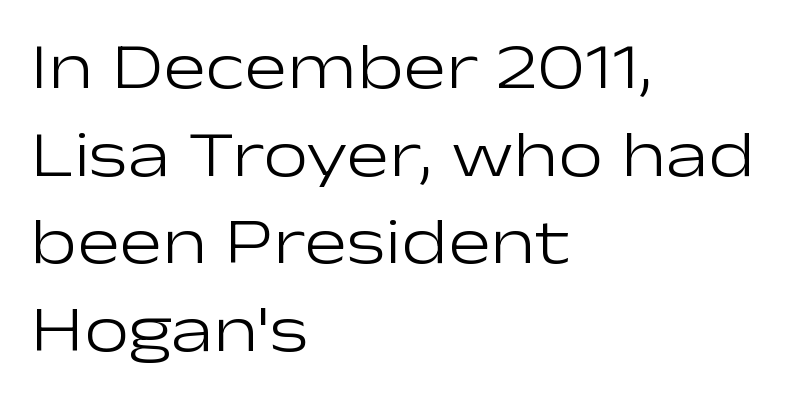
The image shows 64 px light, wide sans-serif type, upright; set left-aligned, normal line spacing (1.37x), normal letter spacing, not underlined; low stroke contrast and a medium x-height.
